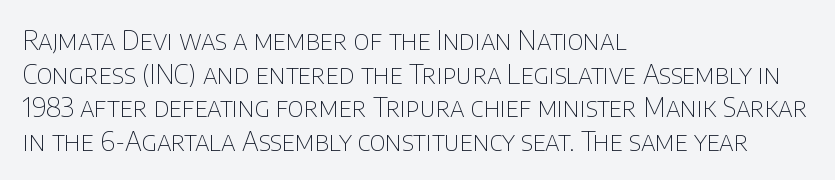
The image shows 26 px text type, upright; set left-aligned, normal line spacing (1.29x), normal letter spacing, not underlined.
